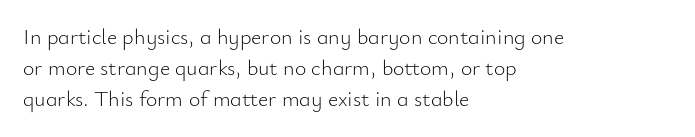
{"italic": "no", "bold": "no", "underline": "no", "align": "left", "line_spacing": "normal", "line_spacing_ratio": 1.41, "letter_spacing": "normal", "letter_spacing_em": 0.0, "glyph_px": 22}
